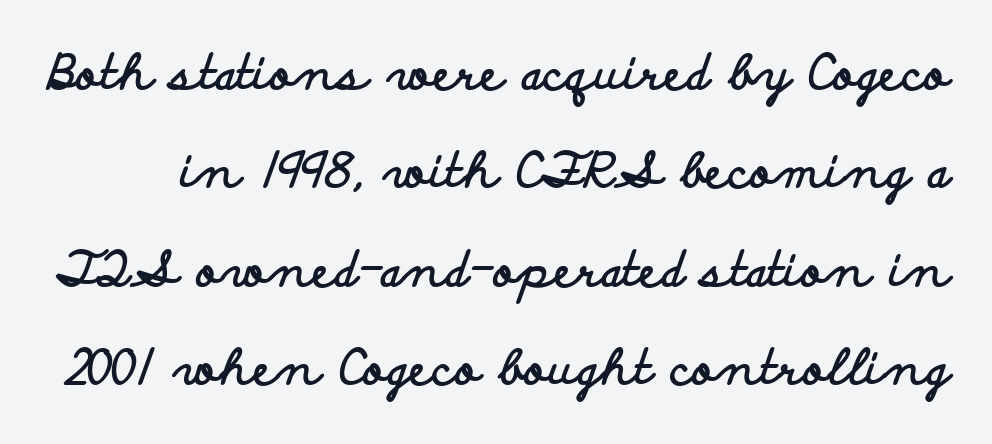
The passage shown is typed in a proportional face where columns would drift. Inter-character spacing is left at the font's built-in metrics. Students, observe: this is what heavily led, spacious text looks like.
